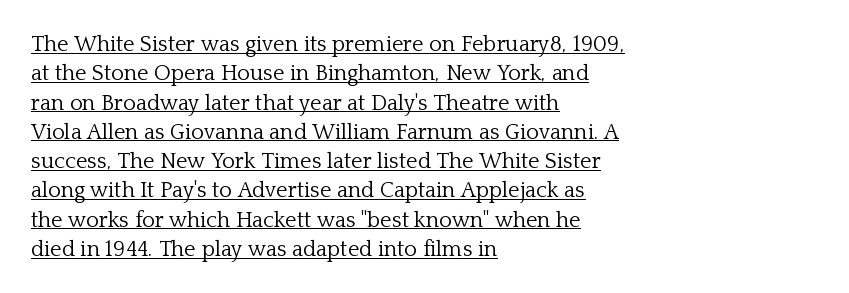
Vertical strokes here are truly vertical. Underline: present. The ragged edge is on the right, which tells us the setting is flush left. The passage shown is not bold in any degree. Spacing between characters is what you'd get straight out of the box. The lines sit at an ordinary, default distance from one another.
